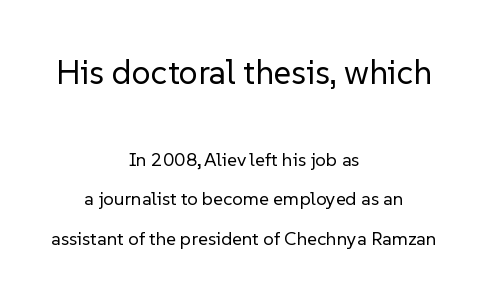
One-word summary of the alignment: center. The foot of each line stays bare and open. The letters sit at their default tracking, neither squeezed nor spread. Italic? Not at all — the glyphs are vertical. This rendering employs a face without finishing strokes, i.e., a sans-serif.
